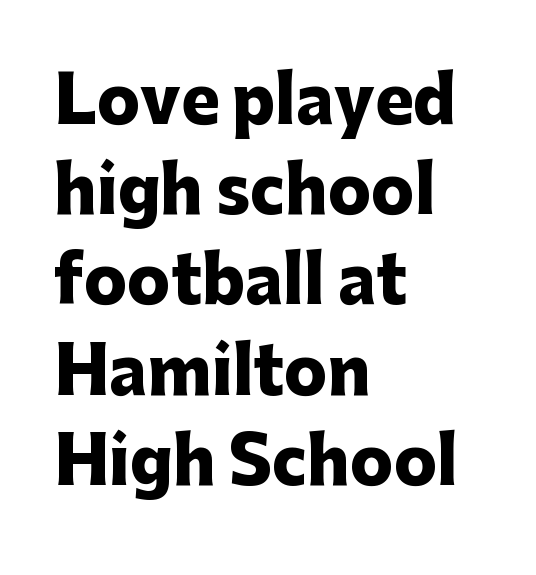
The image shows 64 px heavy sans-serif type, upright; set left-aligned, normal line spacing (1.41x), normal letter spacing, not underlined; low stroke contrast and a medium x-height.
